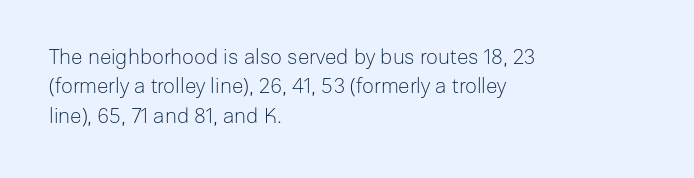
The image shows 21 px text type, upright; set left-aligned, normal line spacing (1.4x), normal letter spacing, not underlined.
